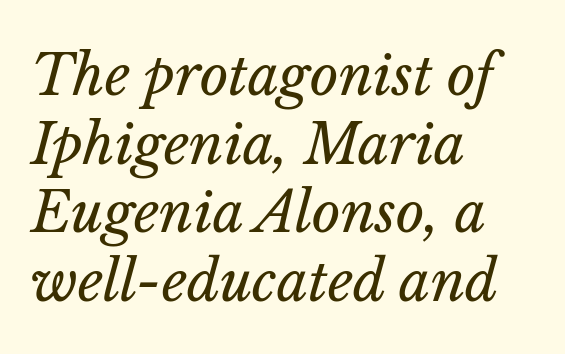
The image shows 55 px regular-weight type, italic (leaning right); set left-aligned, normal line spacing (1.25x), normal letter spacing, not underlined; low stroke contrast and a medium x-height.
